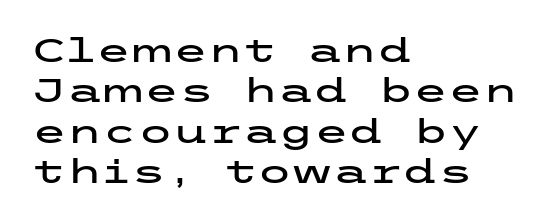
{"serif": "no", "italic": "no", "width": "wide", "stroke_contrast": "low", "x_height": "medium", "underline": "no", "align": "left", "line_spacing": "normal", "line_spacing_ratio": 1.26, "letter_spacing": "normal", "letter_spacing_em": 0.0, "glyph_px": 32}
